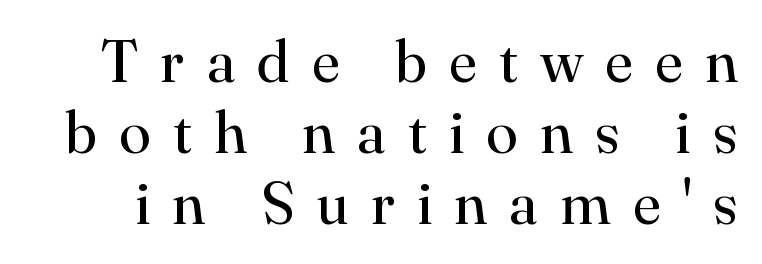
Q: Is the text bold? A: No.
Q: Is the text italic (slanted)? A: No, it is upright.
Q: Is the typeface a serif or a sans-serif typeface? A: Serif.
Q: Is the text underlined? A: No.
Q: Is the spacing between letters normal or unusually wide? A: Unusually wide.
Q: Width (condensed, normal, or wide)? A: Normal.
Q: Stroke contrast? A: High.
Q: x-height? A: Small.
Q: Monospaced? A: No.
